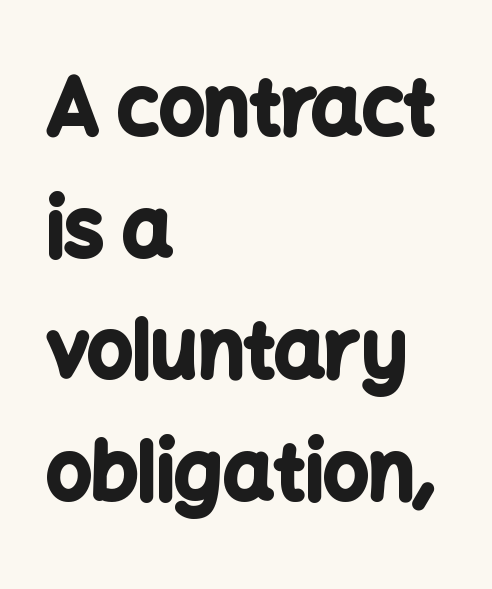
{"serif": "no", "italic": "no", "bold": "yes", "weight": "bold", "width": "normal", "stroke_contrast": "low", "x_height": "medium", "monospaced": "no", "underline": "no", "align": "left", "line_spacing": "normal", "line_spacing_ratio": 1.54, "letter_spacing": "normal", "letter_spacing_em": 0.0, "glyph_px": 79}
